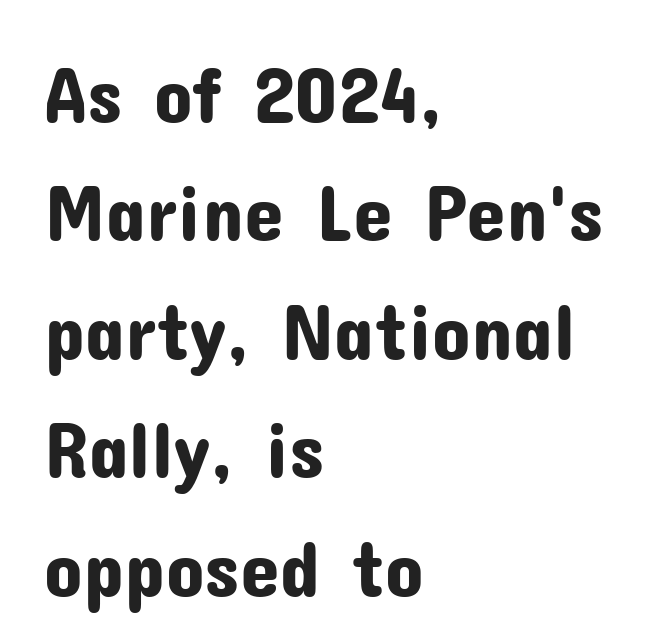
{"serif": "no", "italic": "no", "width": "normal", "stroke_contrast": "low", "x_height": "medium", "monospaced": "no", "underline": "no", "align": "left", "line_spacing": "normal", "line_spacing_ratio": 1.48, "letter_spacing": "normal", "letter_spacing_em": 0.0, "glyph_px": 80}
